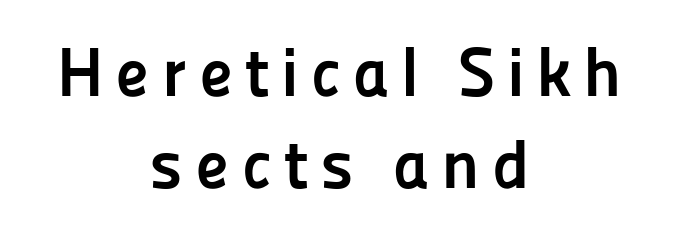
The image shows 69 px semibold sans-serif type, upright; set centered, normal line spacing (1.33x), not underlined; low stroke contrast and a medium x-height.
